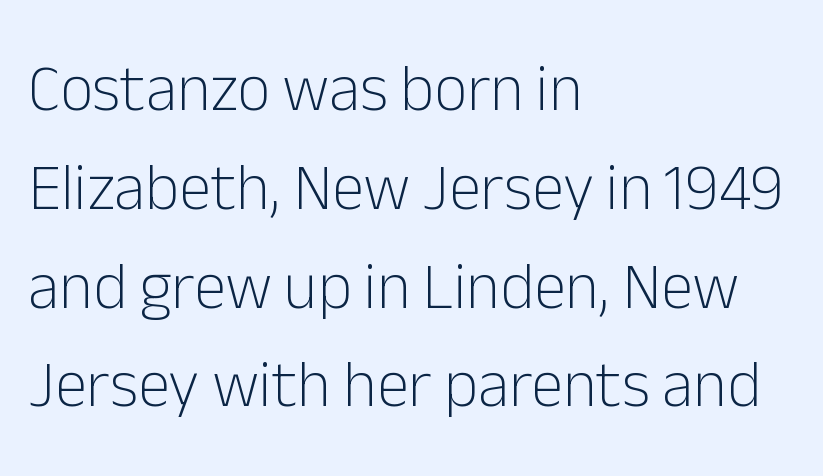
{"serif": "no", "italic": "no", "bold": "no", "weight": "light", "width": "normal", "stroke_contrast": "low", "x_height": "medium", "monospaced": "no", "underline": "no", "align": "left", "line_spacing": "normal", "line_spacing_ratio": 1.52, "letter_spacing": "normal", "letter_spacing_em": 0.0, "glyph_px": 65}
